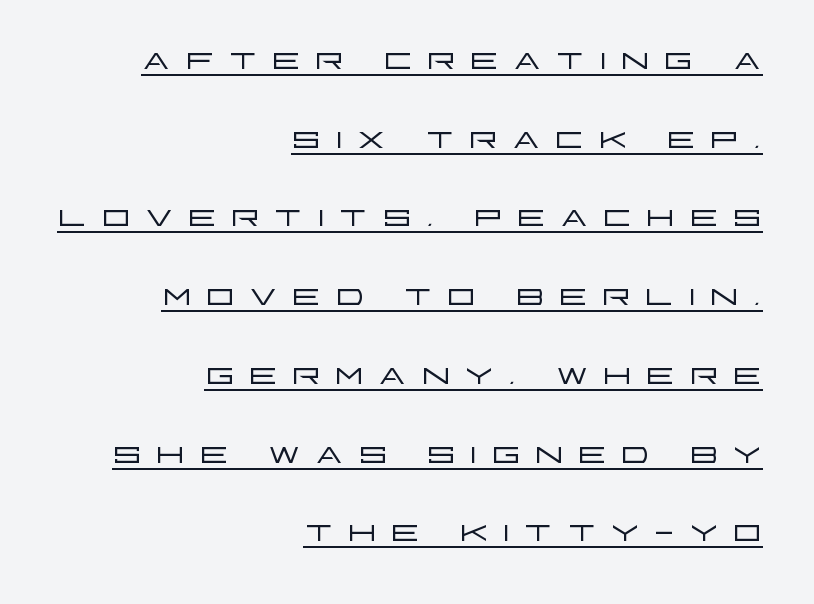
The gaps between neighbouring characters are conspicuously large. Letterform terminals end flat and unadorned throughout the passage. Unlike italic type, these characters show no tilt at all. Compared with undecorated copy, this sample adds a rule below the words. Weight class: somewhere from thin through regular.
